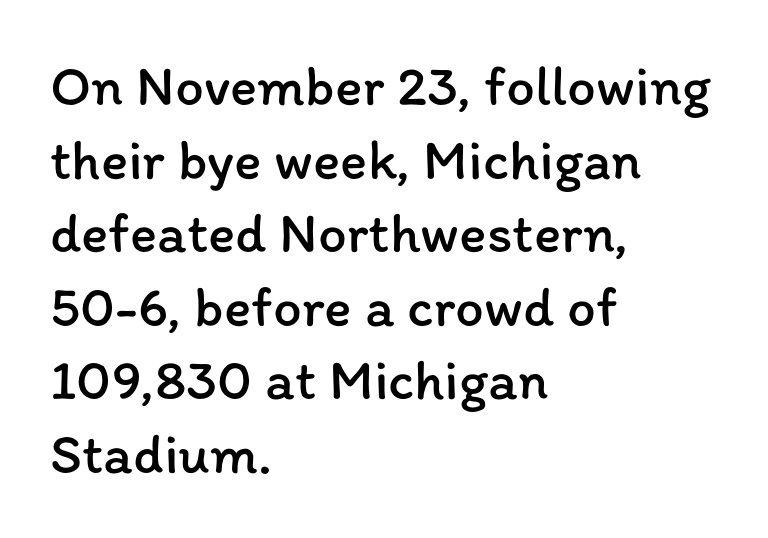
{"italic": "no", "bold": "no", "weight": "regular", "width": "normal", "stroke_contrast": "low", "x_height": "medium", "monospaced": "no", "underline": "no", "align": "left", "line_spacing": "normal", "line_spacing_ratio": 1.29, "letter_spacing": "normal", "letter_spacing_em": 0.0, "glyph_px": 57}
